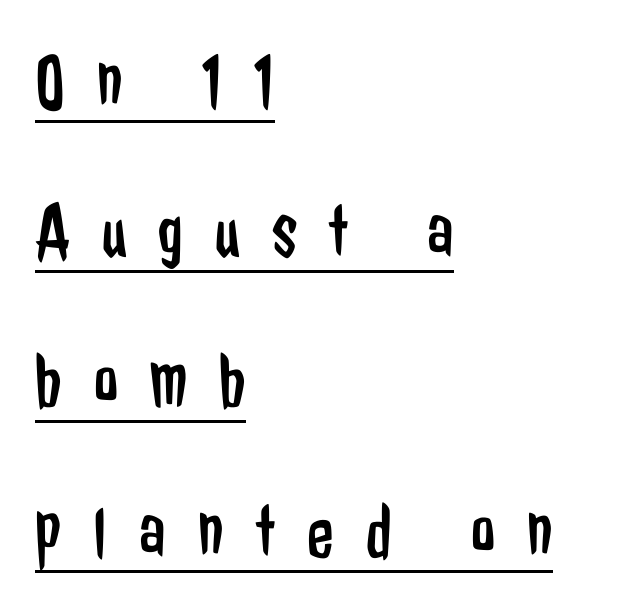
{"serif": "no", "italic": "no", "bold": "no", "weight": "regular", "width": "condensed", "stroke_contrast": "low", "x_height": "medium", "monospaced": "no", "underline": "yes", "align": "left", "line_spacing": "loose", "line_spacing_ratio": 1.95, "letter_spacing": "wide", "letter_spacing_em": 0.42, "glyph_px": 77}
